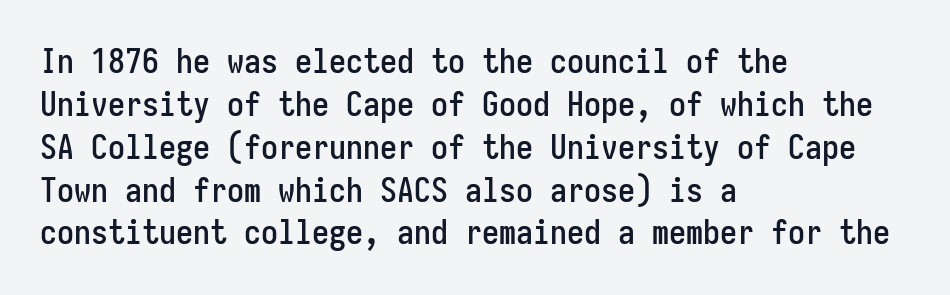
These lines are rendered in a fixed-pitch font. No italicization has been applied; the sample stays upright. These lines keep a tight, regular rhythm from letter to letter. The glyphs in this specimen are sans serif.
